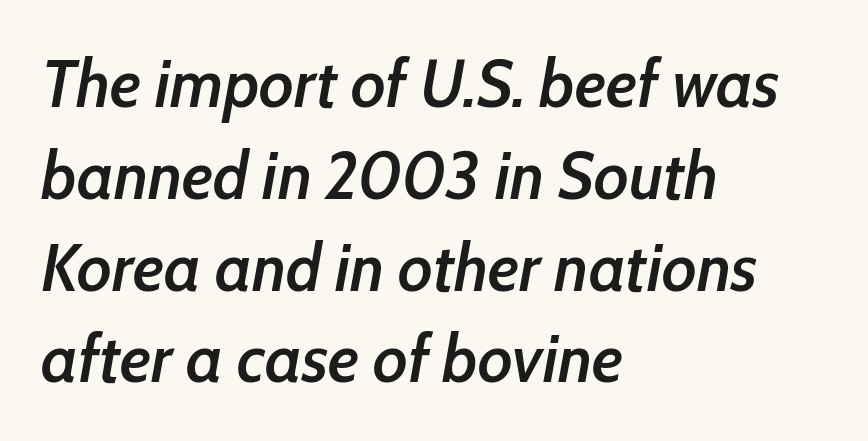
{"italic": "yes", "lean": "right", "slant_degrees": 10, "bold": "semi", "weight": "semibold", "width": "condensed", "stroke_contrast": "low", "x_height": "medium", "monospaced": "no", "underline": "no", "align": "left", "line_spacing": "normal", "line_spacing_ratio": 1.35, "letter_spacing": "normal", "letter_spacing_em": 0.0, "glyph_px": 68}
